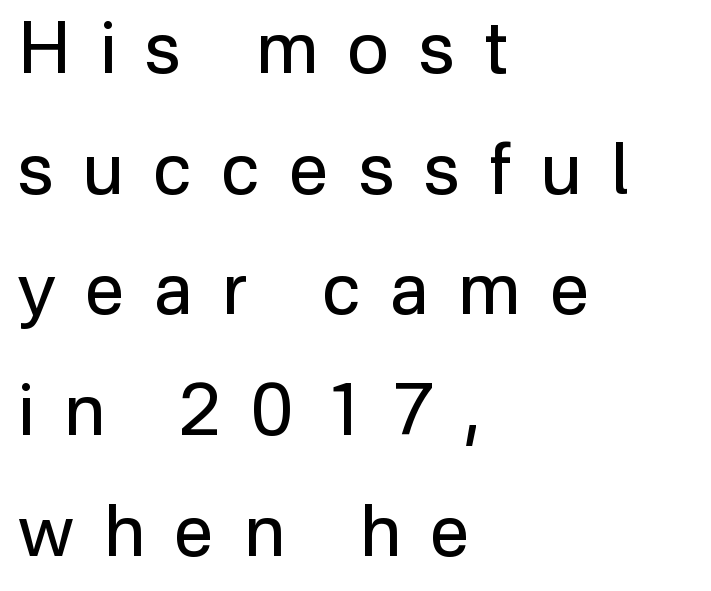
The image shows 71 px regular-weight sans-serif type, upright; set left-aligned, normal line spacing (1.7x), unusually wide letter spacing (+0.42 em), not underlined; low stroke contrast and a medium x-height.
